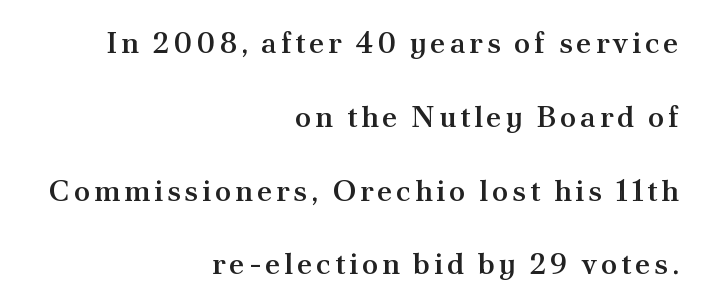
Note: serifs present on the glyphs. Line endings align vertically; line beginnings do not. These lines are rendered in a variable-pitch font. Bare-footed words on every line. Widely set lines give the paragraph a tall, airy silhouette. Firm but not heavy-handed strokes: this text is semibold.
